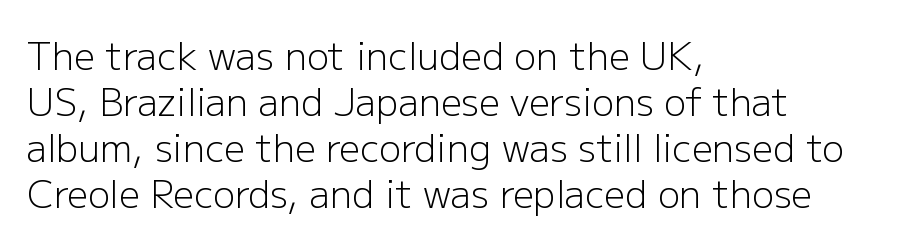
{"serif": "no", "italic": "no", "bold": "no", "weight": "light", "width": "normal", "stroke_contrast": "low", "x_height": "medium", "monospaced": "no", "underline": "no", "align": "left", "line_spacing_ratio": 1.24, "letter_spacing": "normal", "letter_spacing_em": 0.0, "glyph_px": 37}
